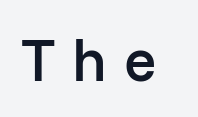
The image shows 60 px semibold sans-serif type, upright; set unusually wide letter spacing (+0.28 em), not underlined; low stroke contrast and a medium x-height.
